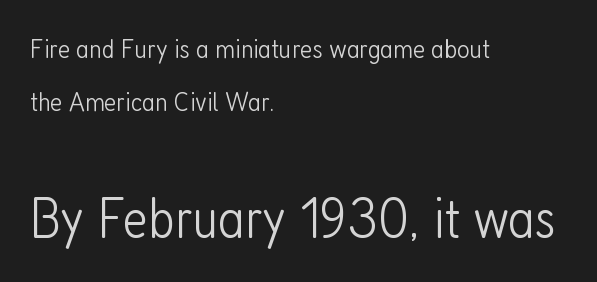
{"serif": "no", "italic": "no", "bold": "no", "weight": "light", "width": "condensed", "stroke_contrast": "low", "x_height": "medium", "monospaced": "no", "underline": "no", "align": "left", "line_spacing_ratio": 1.89, "letter_spacing": "normal", "letter_spacing_em": 0.0, "larger_block": "second", "size_ratio": 2.04, "glyph_px": 57}
